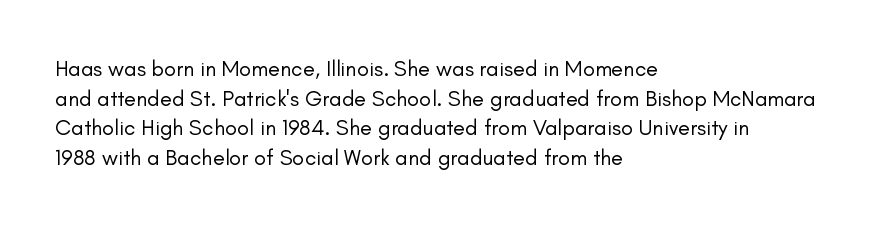
The image shows 22 px text type, upright; set left-aligned, normal line spacing (1.35x), normal letter spacing, not underlined.
